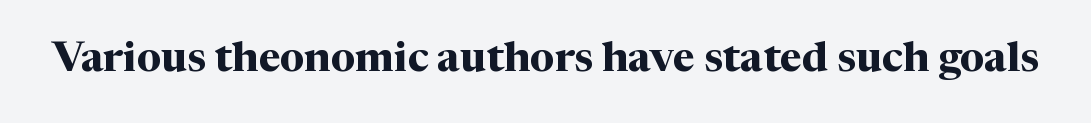
{"serif": "yes", "italic": "no", "bold": "yes", "weight": "bold", "width": "normal", "stroke_contrast": "medium", "x_height": "medium", "monospaced": "no", "underline": "no", "letter_spacing": "normal", "letter_spacing_em": 0.0, "glyph_px": 42}
